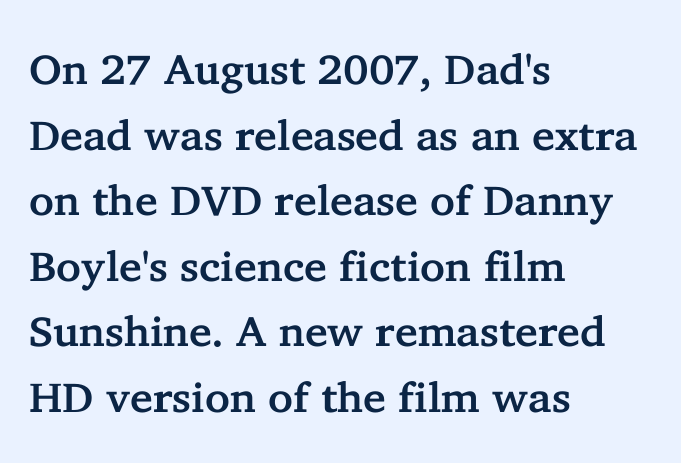
The image shows 42 px serif type, upright; set left-aligned, normal line spacing (1.56x), normal letter spacing, not underlined; low stroke contrast and a medium x-height.
